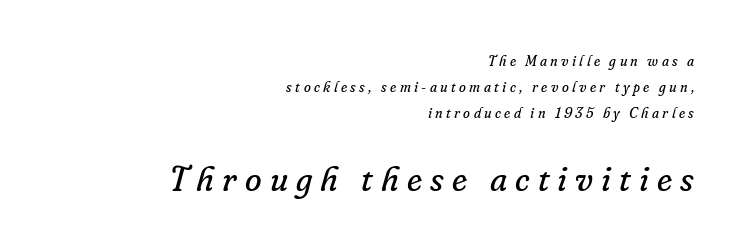
Q: Is the text bold? A: No.
Q: Is the text italic (slanted)? A: Yes, it leans right by about 16 degrees.
Q: Is the typeface a serif or a sans-serif typeface? A: Serif.
Q: Is the text underlined? A: No.
Q: How is the paragraph aligned? A: Right-aligned.
Q: Is the spacing between letters normal or unusually wide? A: Unusually wide.
Q: Which block of text is set in a larger size, the first (top) or the second (bottom)? A: The second (bottom) one.
Q: Width (condensed, normal, or wide)? A: Normal.
Q: Stroke contrast? A: Low.
Q: x-height? A: Small.
Q: Monospaced? A: No.
